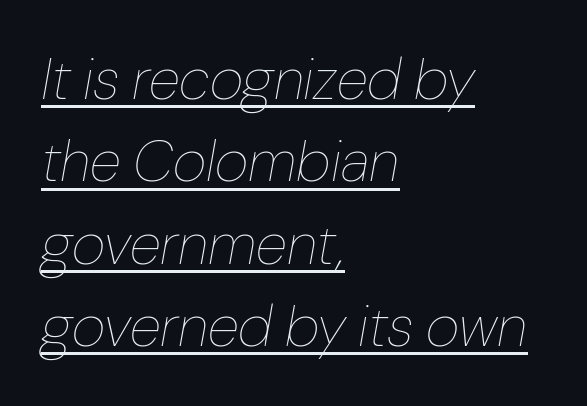
{"italic": "yes", "lean": "right", "slant_degrees": 10, "bold": "no", "weight": "thin", "width": "normal", "stroke_contrast": "low", "x_height": "medium", "monospaced": "no", "underline": "yes", "align": "left", "line_spacing": "normal", "line_spacing_ratio": 1.42, "letter_spacing": "normal", "letter_spacing_em": 0.0, "glyph_px": 58}
